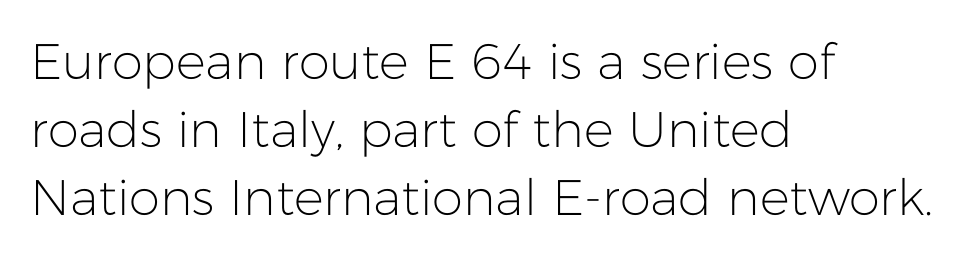
Successive baselines arrive at the customary interval. Proportional: the letters do not fall into vertical columns. The paragraph shown leans on its left margin. Ordinary non-slanted type is in use. Stems and bowls with no extra thickness — not bold. Honestly, there is no underline to notice here at all.
